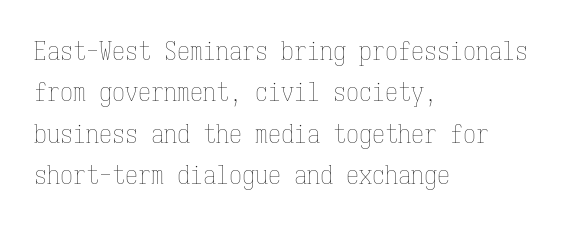
The image shows 26 px text type, upright; set left-aligned, normal line spacing (1.59x), normal letter spacing, not underlined.
